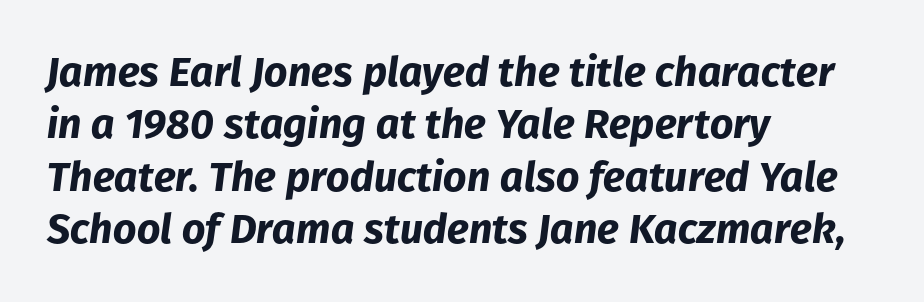
The image shows 41 px bold type, italic (leaning right); set left-aligned, normal line spacing (1.28x), normal letter spacing, not underlined; low stroke contrast and a medium x-height.
